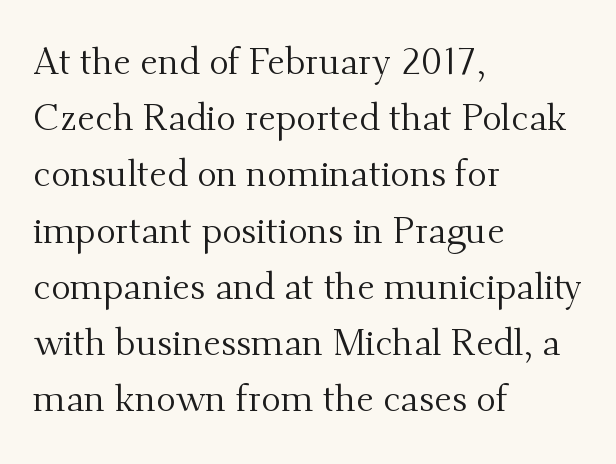
{"serif": "yes", "italic": "no", "bold": "no", "weight": "regular", "width": "normal", "stroke_contrast": "medium", "x_height": "small", "monospaced": "no", "underline": "no", "align": "left", "line_spacing": "normal", "line_spacing_ratio": 1.52, "letter_spacing": "normal", "letter_spacing_em": 0.0, "glyph_px": 37}
